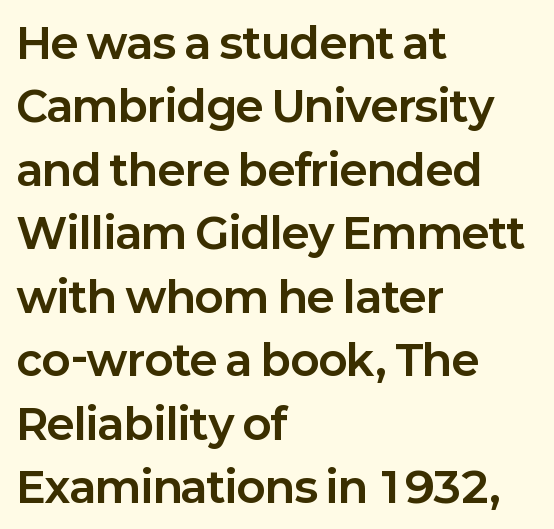
Q: Is the text bold? A: Yes.
Q: Is the text italic (slanted)? A: No, it is upright.
Q: Is the typeface a serif or a sans-serif typeface? A: Sans-serif.
Q: Is the text underlined? A: No.
Q: How is the paragraph aligned? A: Left-aligned.
Q: Is the spacing between letters normal or unusually wide? A: Normal.
Q: Is the spacing between lines tight, normal or loose? A: Normal.
Q: Width (condensed, normal, or wide)? A: Normal.
Q: Stroke contrast? A: Low.
Q: x-height? A: Medium.
Q: Monospaced? A: No.
